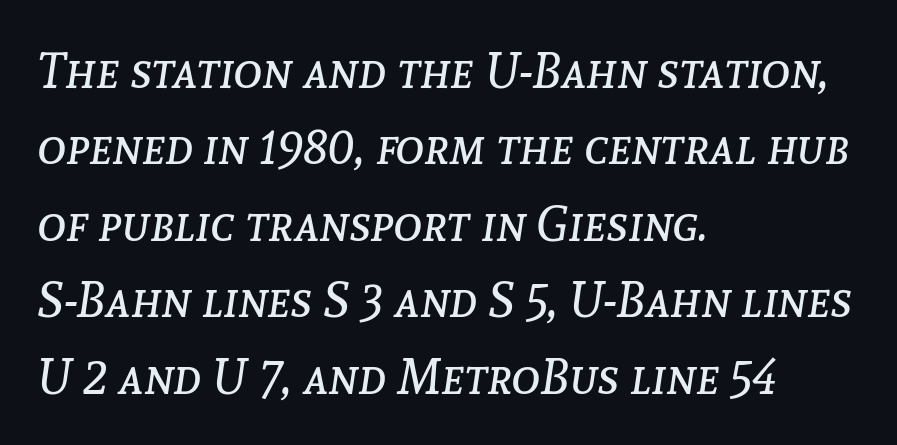
The rendering anchors every line to the left-hand side. Heft: none added — not bold. The letters are slanted; this is an italic face. Proportional: the letters do not fall into vertical columns.
